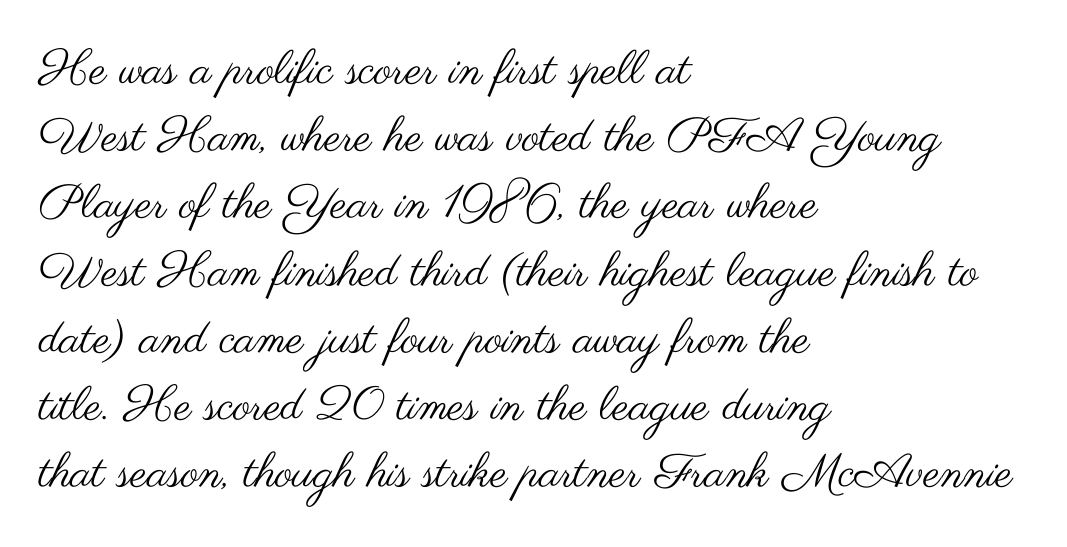
The passage shown is typeset with a sans-serif family. Inter-character spacing is left at the font's built-in metrics. The lines in this sample share a left origin and differ only in where they stop. Rule under the text: the space is simply empty.
